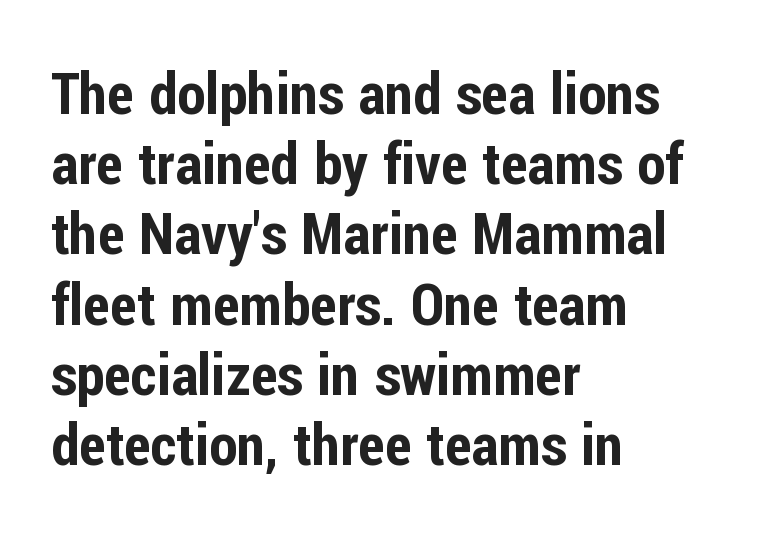
The image shows 58 px condensed sans-serif type, upright; set left-aligned, line spacing 1.21x, normal letter spacing, not underlined; low stroke contrast and a medium x-height.
